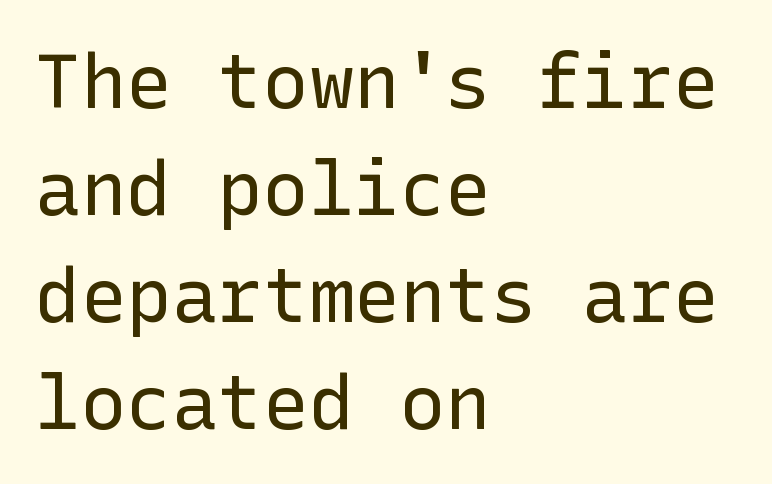
In terms of letterform style, serifs are entirely absent. Has an underline been added? It has not. If you measured baseline to baseline, you'd find a middling distance. Caption: multi-line text, flush left, ragged right. A quiet, ordinary-to-light weight characterises the typeface. A typesetter would call this zero additional tracking.
